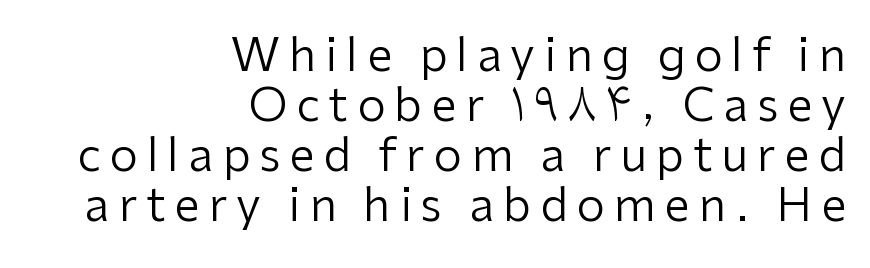
The image shows 46 px regular-weight sans-serif type, upright; set right-aligned, tight line spacing (1.09x), not underlined; low stroke contrast and a medium x-height.
